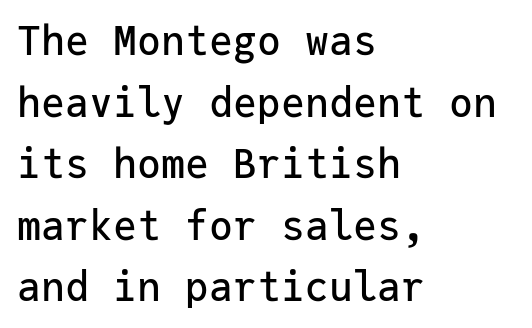
The face used here is monospaced, like something from a code editor. The designer left line spacing at the default. Rendered with straight, roman letterforms. This is sans-serif lettering, the kind often seen on screens and signage. Check the space under the baseline: it is left empty. This rendering leaves character spacing at its baseline value.
